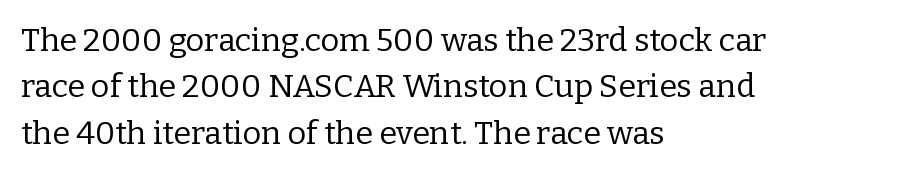
If you drew a line through each stem, it would be perfectly vertical. The strokes are not fattened; the text isn't bold. Each row of text sits above clean, open space. Do the characters align in a grid? No, the font is proportional.
